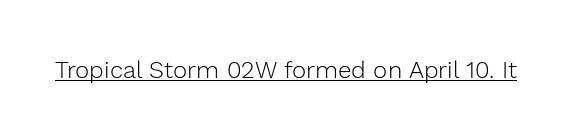
{"italic": "no", "bold": "no", "underline": "yes", "letter_spacing": "normal", "letter_spacing_em": 0.0, "glyph_px": 24}
